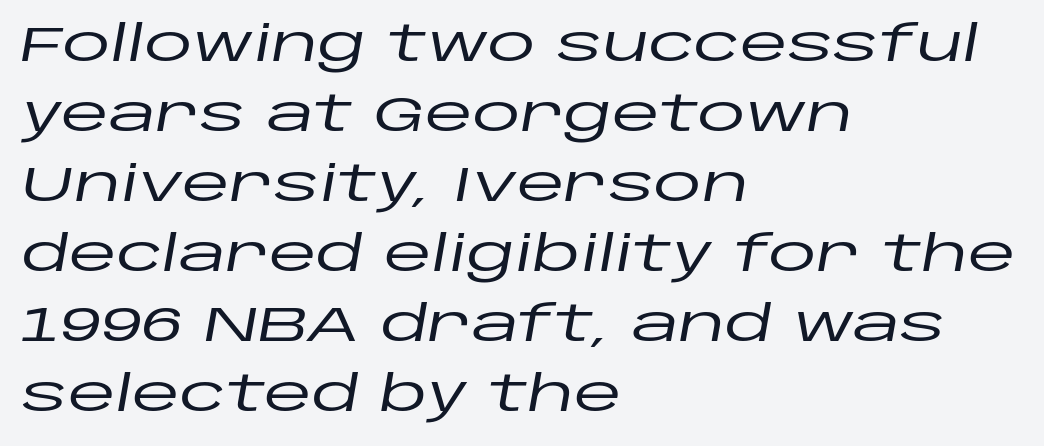
Spacing verdict: proportional, widths tailored to each character. Vertical spacing — default. This rendering leaves character spacing at its baseline value. These lines stack with their left ends in a neat column.
